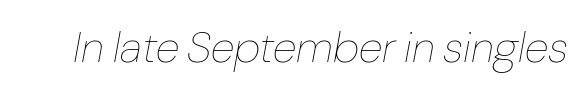
The strokes carry an ordinary text weight at most. It's the slanting kind of type. Short note: letters normally spaced. Looks like regular typesetting: each glyph gets only the width it needs.
